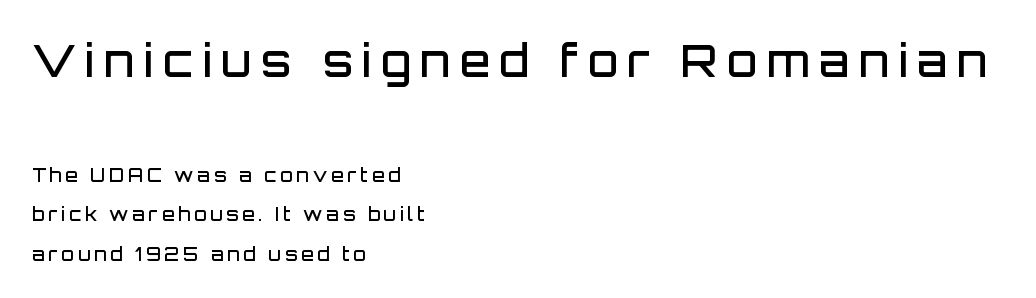
{"serif": "no", "italic": "no", "bold": "semi", "weight": "semibold", "width": "normal", "stroke_contrast": "low", "x_height": "large", "monospaced": "no", "underline": "no", "align": "left", "line_spacing": "loose", "line_spacing_ratio": 2.18, "letter_spacing": "wide", "letter_spacing_em": 0.21, "larger_block": "first", "size_ratio": 2.44, "glyph_px": 44}
